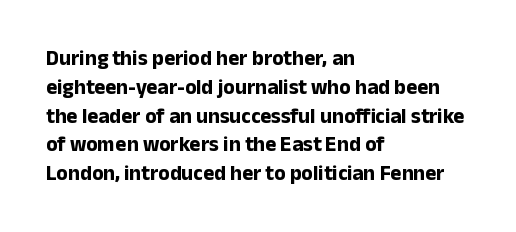
{"italic": "no", "bold": "yes", "underline": "no", "align": "left", "line_spacing": "normal", "line_spacing_ratio": 1.37, "letter_spacing": "normal", "letter_spacing_em": 0.0, "glyph_px": 21}
